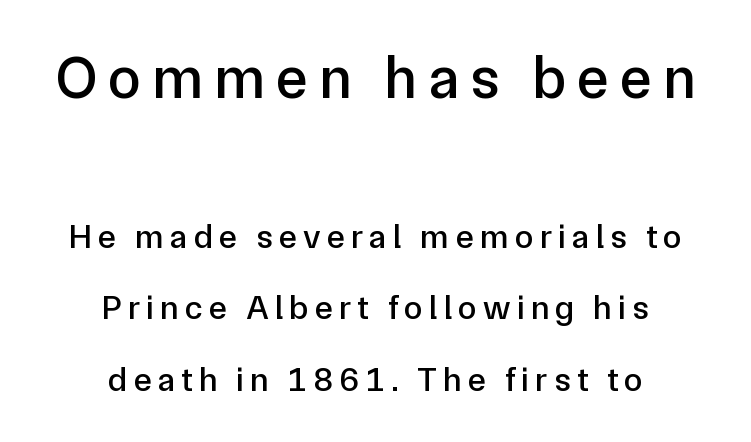
Q: Is the text italic (slanted)? A: No, it is upright.
Q: Is the typeface a serif or a sans-serif typeface? A: Sans-serif.
Q: Is the text underlined? A: No.
Q: How is the paragraph aligned? A: Centered.
Q: Is the spacing between lines tight, normal or loose? A: Loose.
Q: Which block of text is set in a larger size, the first (top) or the second (bottom)? A: The first (top) one.
Q: Width (condensed, normal, or wide)? A: Normal.
Q: Stroke contrast? A: Low.
Q: x-height? A: Medium.
Q: Monospaced? A: No.
